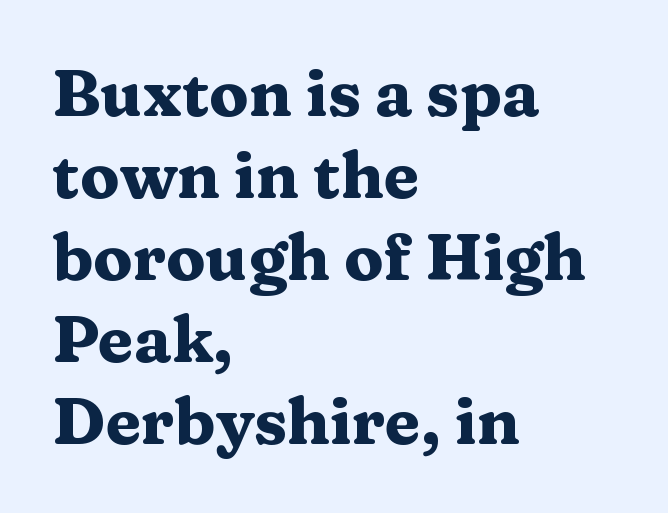
This is serif lettering, the kind often seen in printed books. Descenders hang freely into open space. The lines are quadded left. This sample has the flowing, uneven cadence of proportional lettering.
